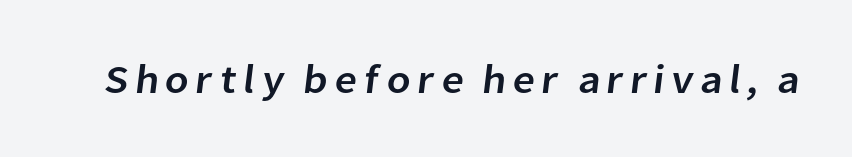
Q: Is the typeface a serif or a sans-serif typeface? A: Sans-serif.
Q: Is the text underlined? A: No.
Q: Width (condensed, normal, or wide)? A: Normal.
Q: Stroke contrast? A: Low.
Q: x-height? A: Medium.
Q: Monospaced? A: No.
